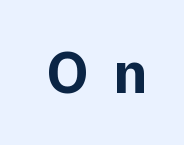
No italicization has been applied; the sample stays upright. This rendering widens character spacing well past its baseline value. Check where the strokes stop: nothing finishes them off — pure sans. Weight: bold. This sample has the flowing, uneven cadence of proportional lettering. Beneath every word, the page is bare.
